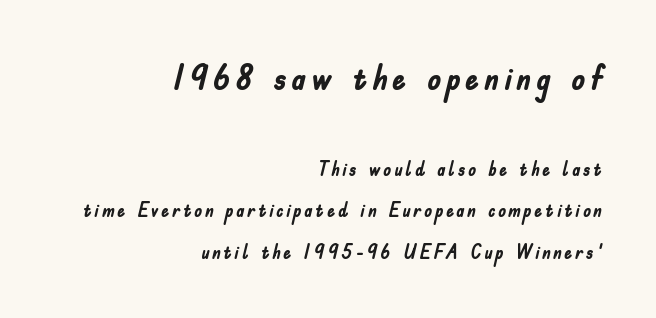
If you measured baseline to baseline, you'd find a long distance. Check under the words: just untouched page. Proportional: the letters do not fall into vertical columns. The designer gave the opening block more size than the closing block. Serif or sans? Sans — the stroke terminals are bare.
